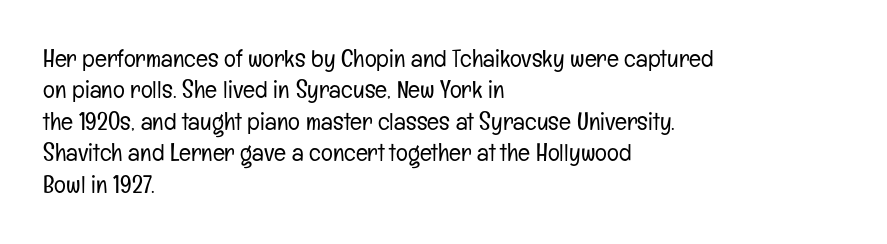
The image shows 25 px text type, upright; set left-aligned, normal line spacing (1.26x), normal letter spacing, not underlined.
